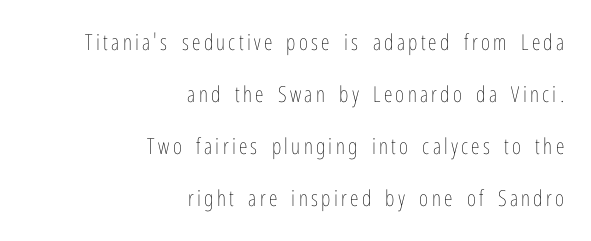
{"italic": "no", "bold": "no", "underline": "no", "align": "right", "line_spacing": "loose", "line_spacing_ratio": 2.37, "glyph_px": 22}
